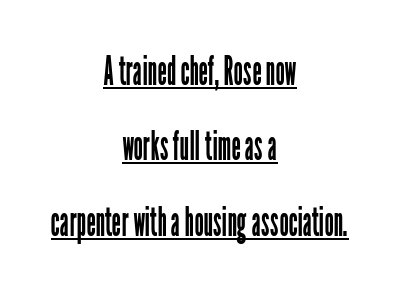
Q: Is the text bold? A: No.
Q: Is the text italic (slanted)? A: No, it is upright.
Q: Is the typeface a serif or a sans-serif typeface? A: Sans-serif.
Q: Is the text underlined? A: Yes.
Q: How is the paragraph aligned? A: Centered.
Q: Is the spacing between letters normal or unusually wide? A: Normal.
Q: Width (condensed, normal, or wide)? A: Condensed.
Q: Stroke contrast? A: Low.
Q: x-height? A: Medium.
Q: Monospaced? A: No.
